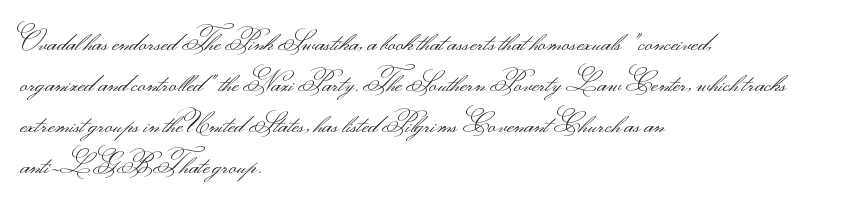
Q: Is the text bold? A: No.
Q: Is the text italic (slanted)? A: Yes.
Q: Is the text underlined? A: No.
Q: How is the paragraph aligned? A: Left-aligned.
Q: Is the spacing between letters normal or unusually wide? A: Normal.
Q: Is the spacing between lines tight, normal or loose? A: Normal.
